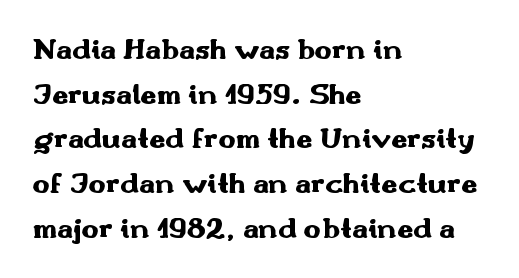
{"serif": "no", "italic": "no", "bold": "yes", "weight": "heavy", "width": "wide", "stroke_contrast": "medium", "x_height": "small", "monospaced": "no", "underline": "no", "align": "left", "line_spacing": "normal", "line_spacing_ratio": 1.54, "letter_spacing": "normal", "letter_spacing_em": 0.0, "glyph_px": 29}
